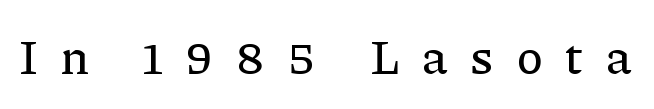
The image shows 49 px serif type, upright; set unusually wide letter spacing (+0.47 em), not underlined; low stroke contrast and a medium x-height.
